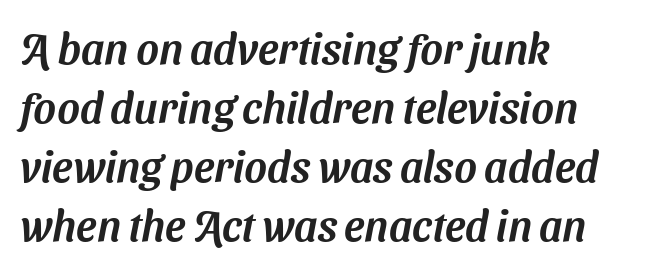
Just letters on the line, the space beneath them empty. Left-aligned paragraph, ragged on the right. Characters follow at the spacing the type designer built in. Looks like regular typesetting: each glyph gets only the width it needs. The typeface chosen for these lines omits serifs.
